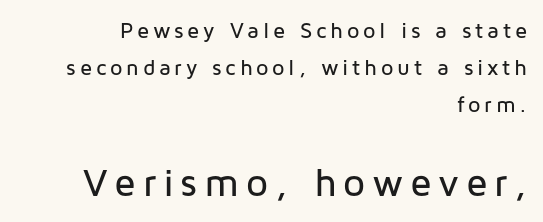
{"serif": "no", "italic": "no", "width": "normal", "stroke_contrast": "low", "x_height": "medium", "monospaced": "no", "underline": "no", "align": "right", "line_spacing": "normal", "line_spacing_ratio": 1.68, "larger_block": "second", "size_ratio": 1.77, "glyph_px": 39}
